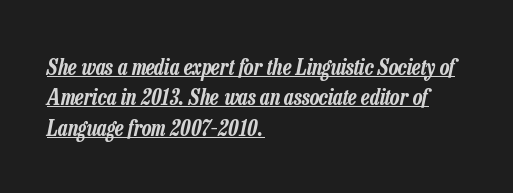
Spacing between characters is what you'd get straight out of the box. The passage shown is underscored from start to finish. The lines sit at an ordinary, default distance from one another. The axis of the letterforms is tilted away from vertical.
